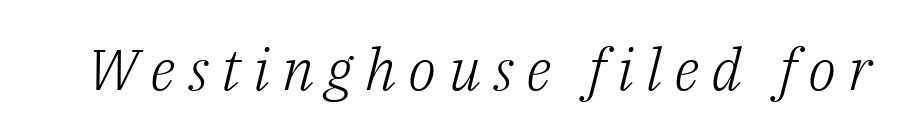
{"serif": "yes", "italic": "yes", "lean": "right", "slant_degrees": 14, "bold": "no", "weight": "light", "width": "normal", "stroke_contrast": "low", "x_height": "medium", "monospaced": "no", "underline": "no", "letter_spacing": "wide", "letter_spacing_em": 0.21, "glyph_px": 58}
